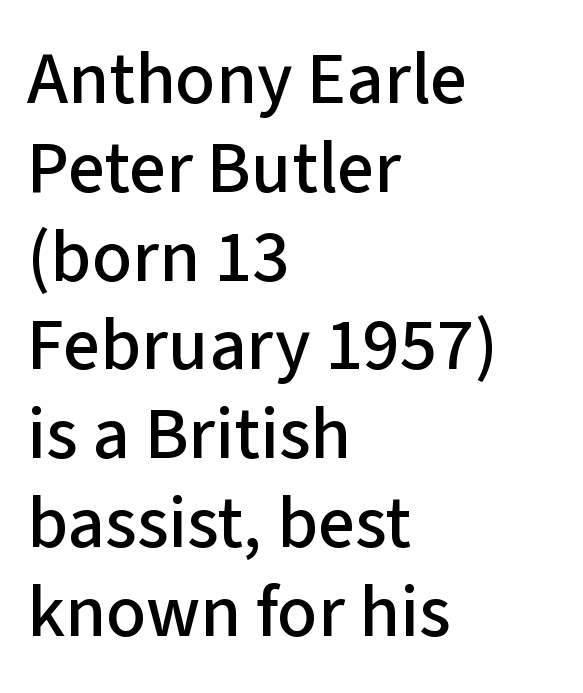
{"serif": "no", "italic": "no", "width": "normal", "stroke_contrast": "low", "x_height": "medium", "monospaced": "no", "underline": "no", "align": "left", "line_spacing_ratio": 1.2, "letter_spacing": "normal", "letter_spacing_em": 0.0, "glyph_px": 74}
